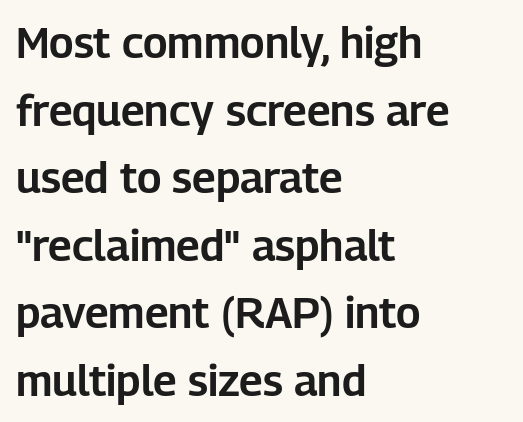
Regarding leading, the lines here are spaced in the standard way. The area under the type is left untouched. Is there any slant? The stems are plumb. Every row of glyphs begins at an identical x-position on the left. Letterform terminals end flat and unadorned throughout the passage. Is this a fixed-width face? No — the glyphs have proportional, varying widths.
